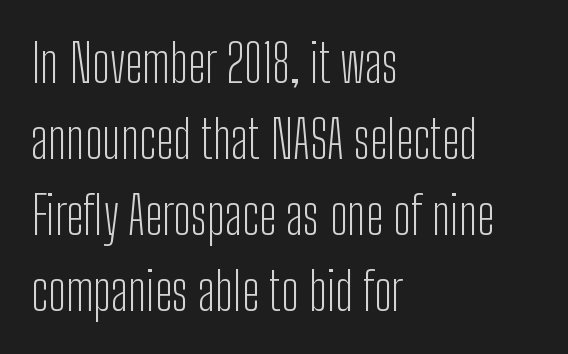
{"serif": "no", "italic": "no", "bold": "no", "weight": "light", "width": "condensed", "stroke_contrast": "low", "x_height": "medium", "monospaced": "no", "underline": "no", "align": "left", "line_spacing": "normal", "line_spacing_ratio": 1.46, "letter_spacing": "normal", "letter_spacing_em": 0.0, "glyph_px": 52}
